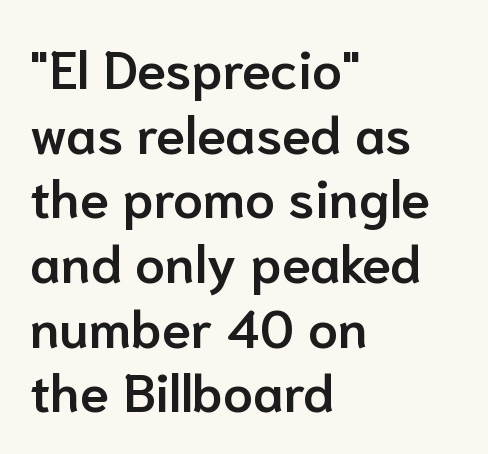
{"serif": "no", "italic": "no", "bold": "semi", "weight": "semibold", "width": "normal", "stroke_contrast": "low", "x_height": "medium", "monospaced": "no", "underline": "no", "align": "left", "line_spacing_ratio": 1.22, "letter_spacing": "normal", "letter_spacing_em": 0.0, "glyph_px": 53}
